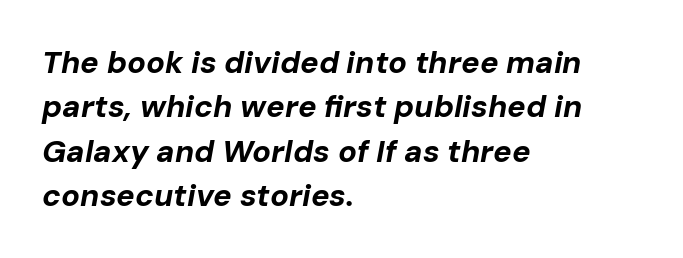
The image shows 31 px bold type, italic (leaning right); set left-aligned, normal line spacing (1.43x), normal letter spacing, not underlined; low stroke contrast and a medium x-height.
